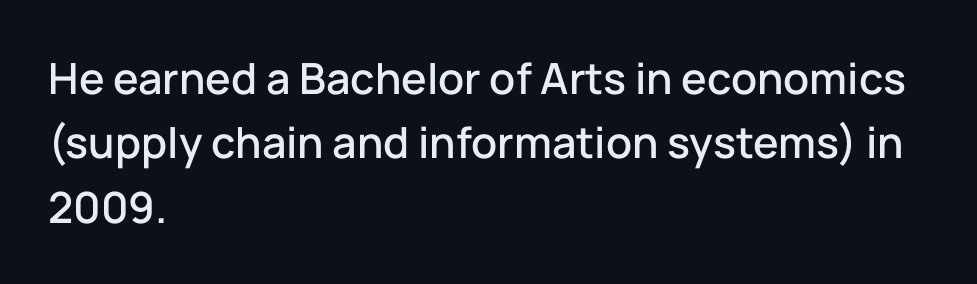
{"serif": "no", "italic": "no", "width": "normal", "stroke_contrast": "low", "x_height": "medium", "monospaced": "no", "underline": "no", "align": "left", "line_spacing": "normal", "line_spacing_ratio": 1.5, "letter_spacing": "normal", "letter_spacing_em": 0.0, "glyph_px": 43}
